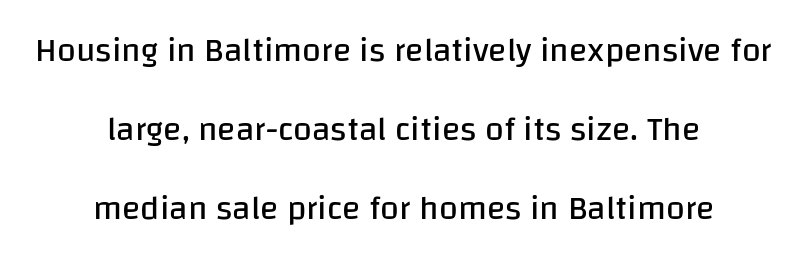
Q: Is the text bold? A: No.
Q: Is the text italic (slanted)? A: No, it is upright.
Q: Is the typeface a serif or a sans-serif typeface? A: Sans-serif.
Q: Is the text underlined? A: No.
Q: How is the paragraph aligned? A: Centered.
Q: Is the spacing between letters normal or unusually wide? A: Normal.
Q: Is the spacing between lines tight, normal or loose? A: Loose.
Q: Width (condensed, normal, or wide)? A: Normal.
Q: Stroke contrast? A: Low.
Q: x-height? A: Large.
Q: Monospaced? A: No.
